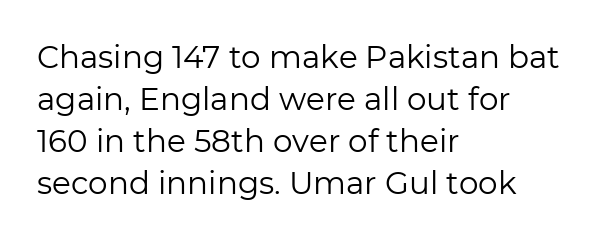
The rendering uses natural spacing where letterforms have individual widths. A sans-serif font was chosen for this passage. Descenders hang freely into open space. Each line starts at the same left margin while the right side varies. Stems and bowls with no extra thickness — not bold. Leading: standard.
